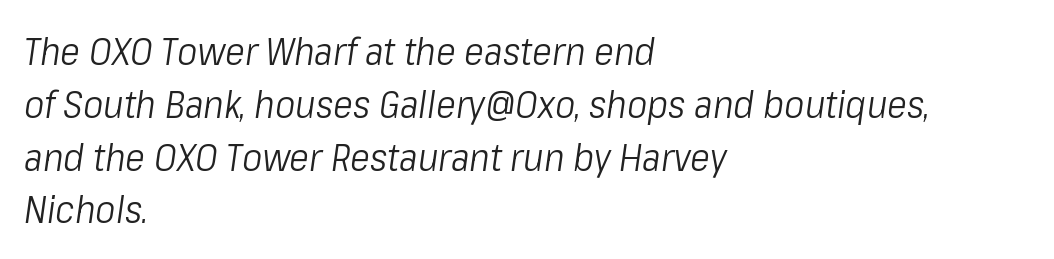
The typeface has the unassuming heft of standard copy or less. Evenly set lines give the paragraph a standard silhouette. A typesetter would call this zero additional tracking. Character widths vary here, with narrow letters taking less room than wide ones.
